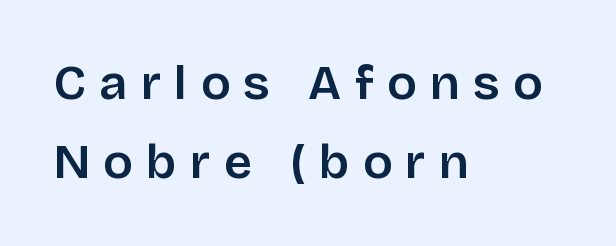
The image shows 49 px semibold sans-serif type, upright; set left-aligned, normal line spacing (1.62x), unusually wide letter spacing (+0.27 em), not underlined; low stroke contrast and a large x-height.
